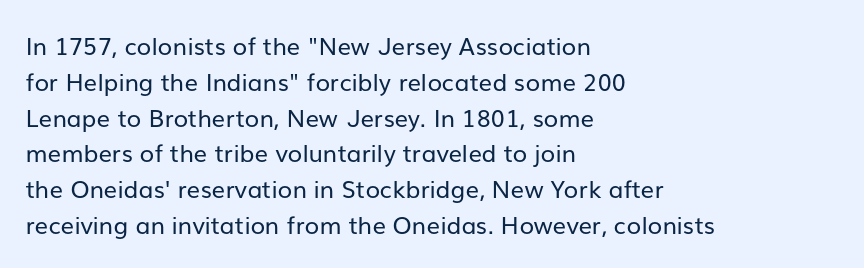
The image shows 24 px text type, upright; set left-aligned, normal line spacing (1.49x), normal letter spacing, not underlined.
